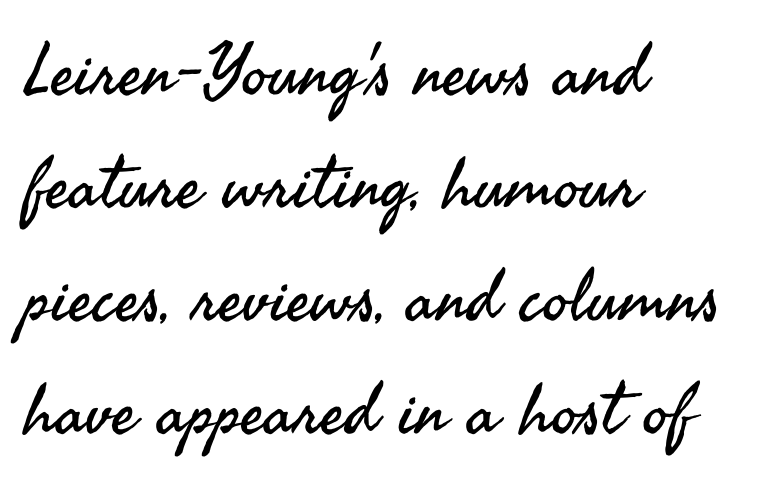
The image shows 71 px regular-weight sans-serif type; set left-aligned, normal line spacing (1.59x), normal letter spacing, not underlined; medium stroke contrast and a small x-height.
